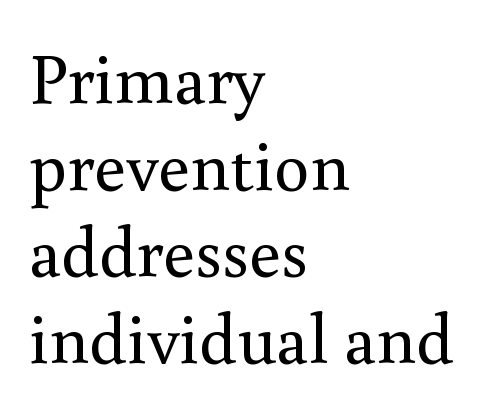
The image shows 71 px regular-weight serif type, upright; set left-aligned, line spacing 1.22x, normal letter spacing, not underlined; a small x-height.
